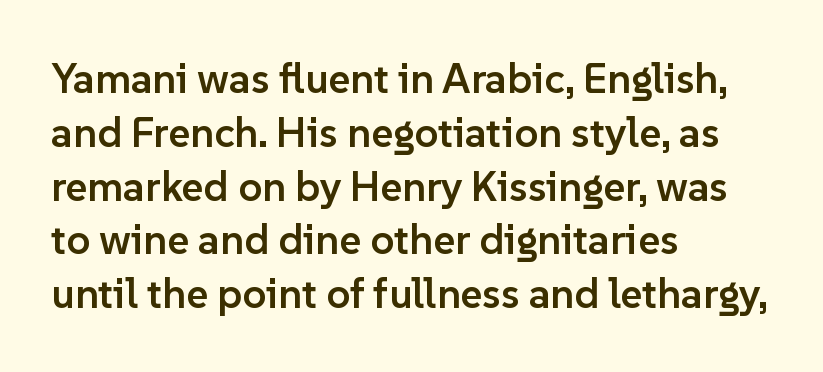
{"serif": "no", "italic": "no", "bold": "semi", "weight": "semibold", "width": "normal", "stroke_contrast": "low", "x_height": "medium", "monospaced": "no", "underline": "no", "align": "left", "line_spacing": "normal", "line_spacing_ratio": 1.28, "letter_spacing": "normal", "letter_spacing_em": 0.0, "glyph_px": 42}
